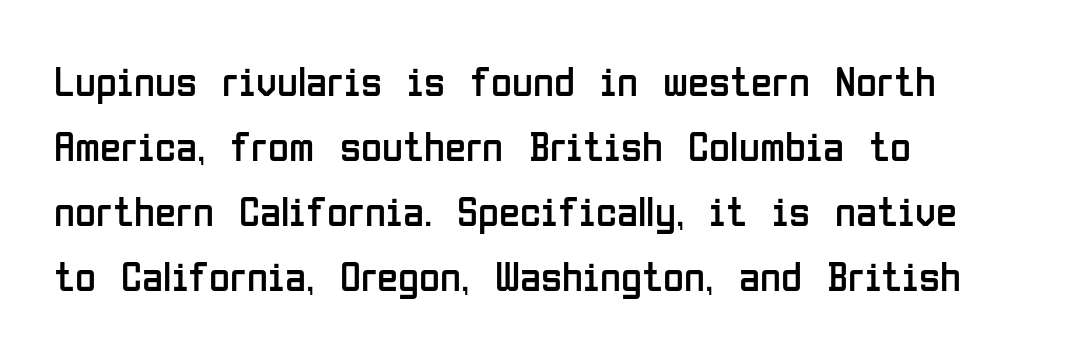
Q: Is the text bold? A: No.
Q: Is the text italic (slanted)? A: No, it is upright.
Q: Is the typeface a serif or a sans-serif typeface? A: Sans-serif.
Q: Is the text underlined? A: No.
Q: How is the paragraph aligned? A: Left-aligned.
Q: Is the spacing between letters normal or unusually wide? A: Normal.
Q: Is the spacing between lines tight, normal or loose? A: Normal.
Q: Width (condensed, normal, or wide)? A: Condensed.
Q: Stroke contrast? A: Low.
Q: x-height? A: Medium.
Q: Monospaced? A: No.
